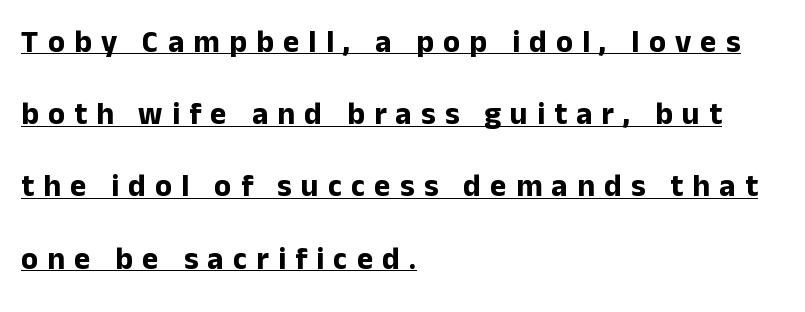
The image shows 31 px bold sans-serif type, upright; set left-aligned, loose line spacing (2.33x), unusually wide letter spacing (+0.3 em), underlined; low stroke contrast and a medium x-height.
